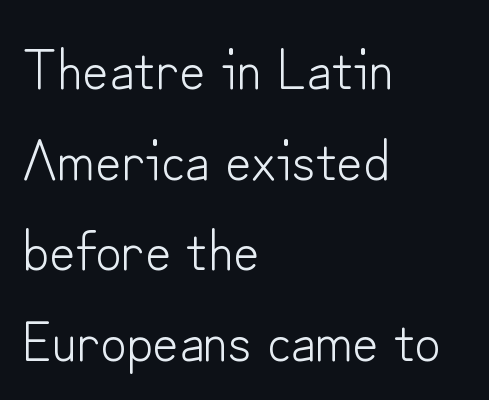
{"serif": "no", "italic": "no", "bold": "no", "weight": "light", "width": "normal", "stroke_contrast": "low", "x_height": "small", "monospaced": "no", "underline": "no", "align": "left", "line_spacing": "normal", "line_spacing_ratio": 1.59, "letter_spacing": "normal", "letter_spacing_em": 0.0, "glyph_px": 57}
